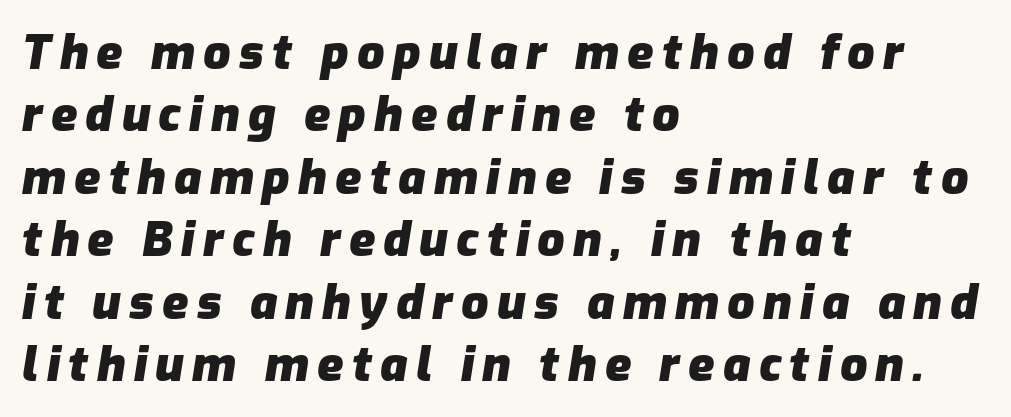
Q: Is the text bold? A: Yes.
Q: Is the text italic (slanted)? A: Yes, it leans right by about 9 degrees.
Q: Is the text underlined? A: No.
Q: How is the paragraph aligned? A: Left-aligned.
Q: Is the spacing between lines tight, normal or loose? A: Normal.
Q: Width (condensed, normal, or wide)? A: Normal.
Q: Stroke contrast? A: Low.
Q: x-height? A: Medium.
Q: Monospaced? A: No.
